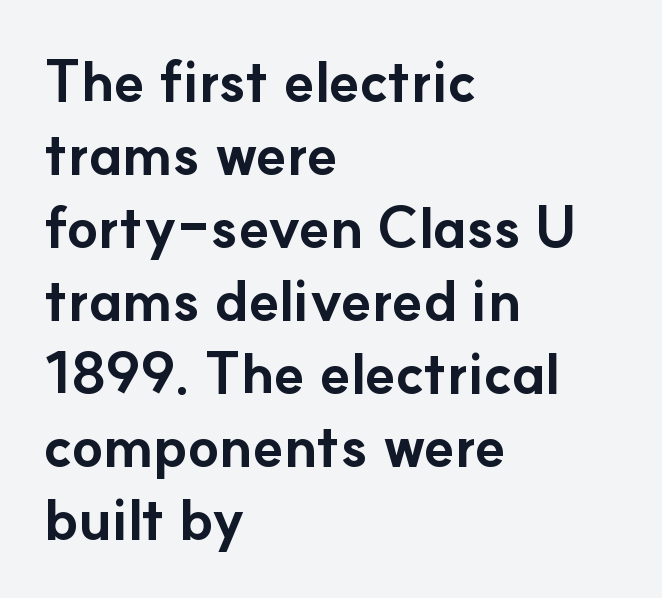
The image shows 57 px bold sans-serif type, upright; set left-aligned, normal line spacing (1.28x), normal letter spacing, not underlined; low stroke contrast and a small x-height.
